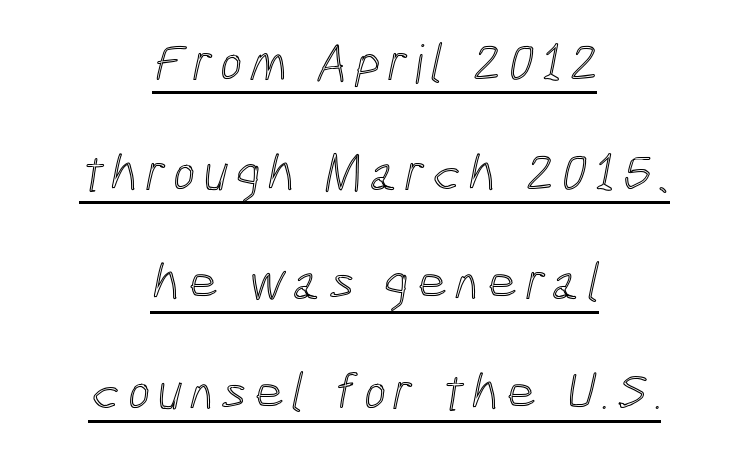
Q: Is the text underlined? A: Yes.
Q: How is the paragraph aligned? A: Centered.
Q: Is the spacing between lines tight, normal or loose? A: Loose.
Q: Width (condensed, normal, or wide)? A: Condensed.
Q: x-height? A: Medium.
Q: Monospaced? A: No.
